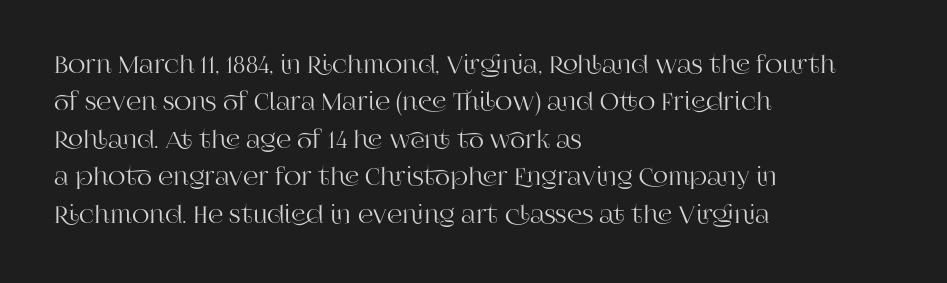
Quick note: interline space is typical. Ordinary non-slanted type is in use. The glyphs are unaccompanied by any horizontal stroke below them. The setting favours the left margin, as ordinary paragraphs usually do.
